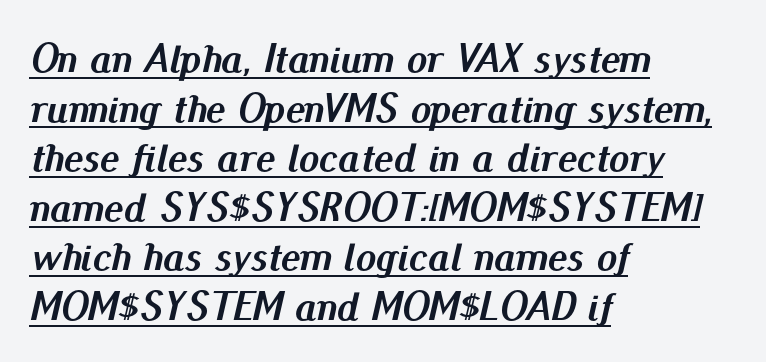
Q: Is the text bold? A: Yes.
Q: Is the text italic (slanted)? A: Yes, it leans right by about 13 degrees.
Q: Is the text underlined? A: Yes.
Q: How is the paragraph aligned? A: Left-aligned.
Q: Is the spacing between letters normal or unusually wide? A: Normal.
Q: Width (condensed, normal, or wide)? A: Normal.
Q: Stroke contrast? A: Medium.
Q: x-height? A: Small.
Q: Monospaced? A: No.
